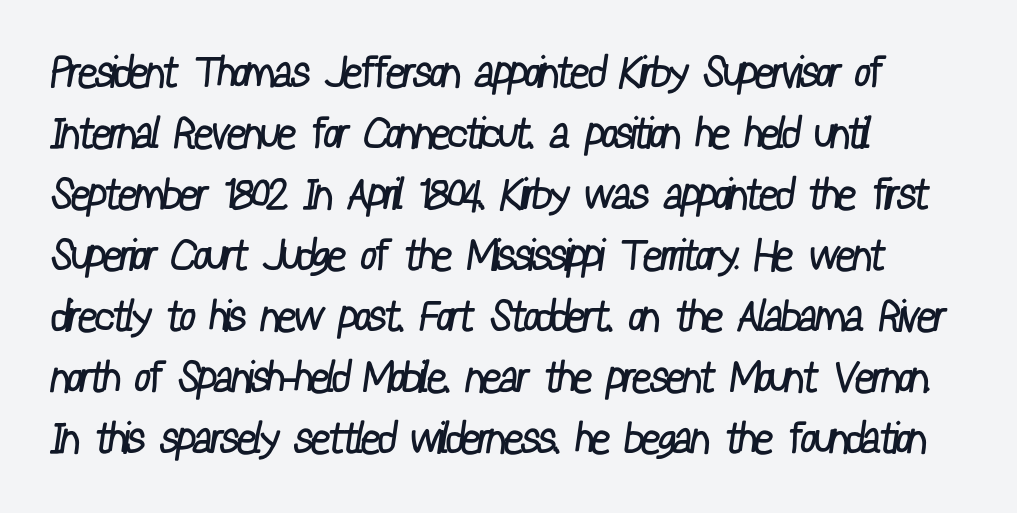
Evenly set lines give the paragraph a standard silhouette. Character widths vary here, with narrow letters taking less room than wide ones. The lines are quadded left. The foot of each line stays bare and open. Look at the tracking — it's just the regular setting, nothing added.
